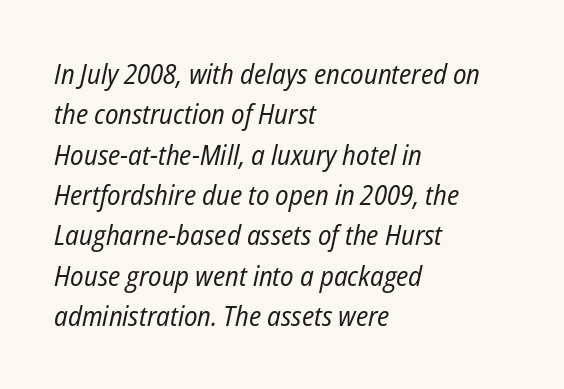
The image shows 28 px regular-weight, condensed type, italic (leaning right); set left-aligned, normal line spacing (1.44x), normal letter spacing, not underlined; low stroke contrast and a medium x-height.
